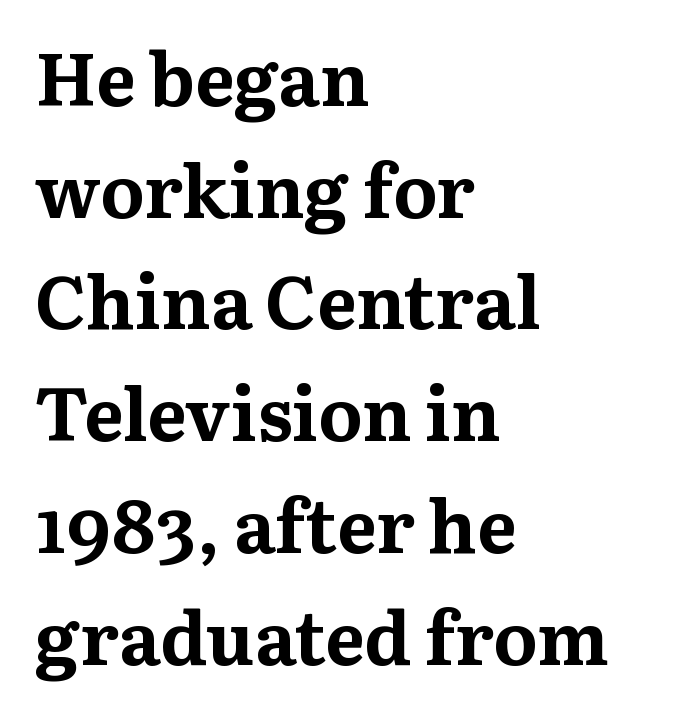
Q: Is the text bold? A: Yes.
Q: Is the text italic (slanted)? A: No, it is upright.
Q: Is the typeface a serif or a sans-serif typeface? A: Serif.
Q: Is the text underlined? A: No.
Q: How is the paragraph aligned? A: Left-aligned.
Q: Is the spacing between letters normal or unusually wide? A: Normal.
Q: Is the spacing between lines tight, normal or loose? A: Normal.
Q: Width (condensed, normal, or wide)? A: Normal.
Q: Stroke contrast? A: Medium.
Q: x-height? A: Medium.
Q: Monospaced? A: No.
